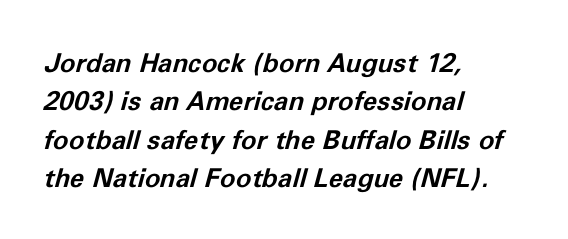
{"italic": "yes", "lean": "right", "slant_degrees": 11, "bold": "yes", "underline": "no", "align": "left", "line_spacing": "normal", "line_spacing_ratio": 1.48, "letter_spacing": "normal", "letter_spacing_em": 0.0, "glyph_px": 26}
